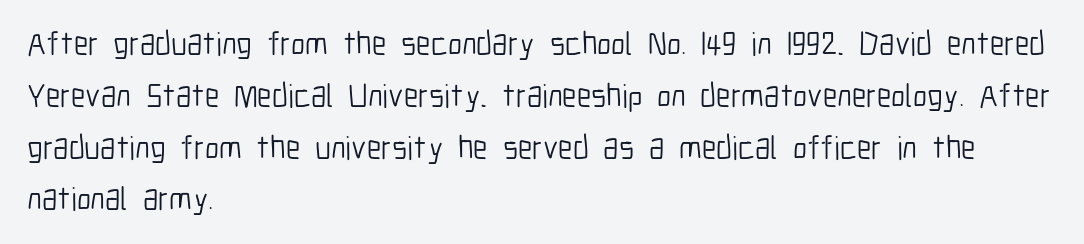
The image shows 33 px light, condensed sans-serif type, upright; set left-aligned, normal line spacing (1.57x), normal letter spacing, not underlined; low stroke contrast and a medium x-height.
